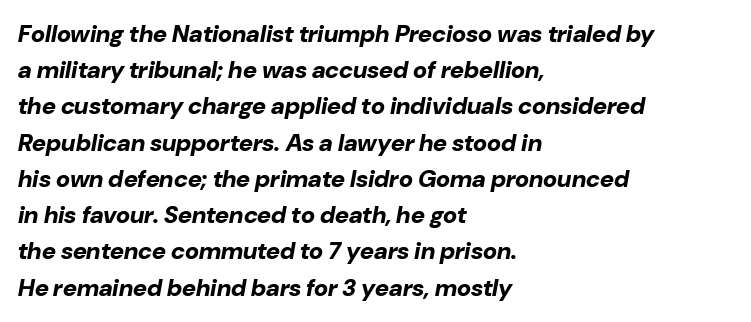
{"italic": "yes", "lean": "right", "slant_degrees": 10, "bold": "yes", "underline": "no", "align": "left", "line_spacing": "normal", "line_spacing_ratio": 1.51, "letter_spacing": "normal", "letter_spacing_em": 0.0, "glyph_px": 24}
